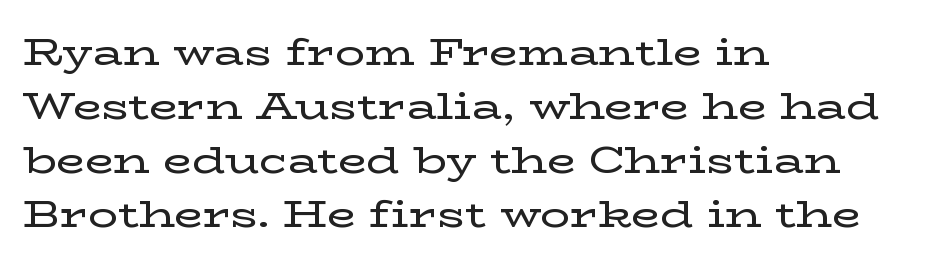
Q: Is the text italic (slanted)? A: No, it is upright.
Q: Is the typeface a serif or a sans-serif typeface? A: Serif.
Q: Is the text underlined? A: No.
Q: How is the paragraph aligned? A: Left-aligned.
Q: Is the spacing between letters normal or unusually wide? A: Normal.
Q: Is the spacing between lines tight, normal or loose? A: Normal.
Q: Width (condensed, normal, or wide)? A: Wide.
Q: Stroke contrast? A: Low.
Q: x-height? A: Medium.
Q: Monospaced? A: No.
